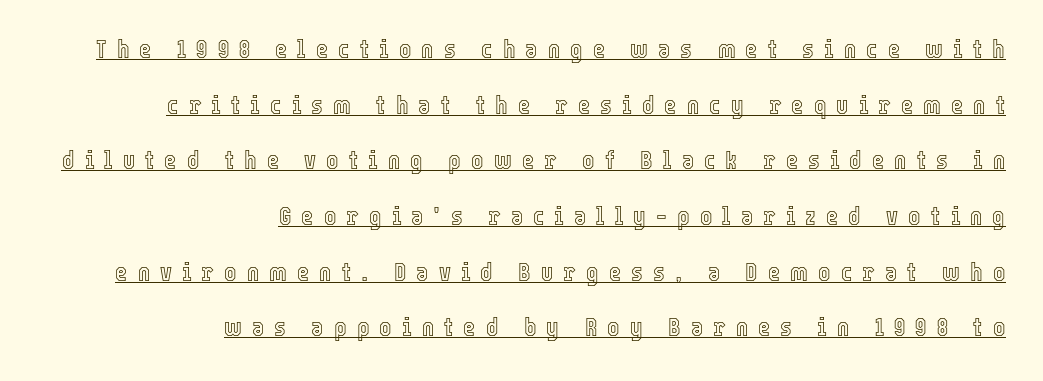
Interline gaps are noticeably wide in this sample. Honestly, the underline is the first thing you notice here. Compared with a flush-left layout, this one pins lines to the opposite, right side. Characters follow at a spacing far wider than the type designer built in.
